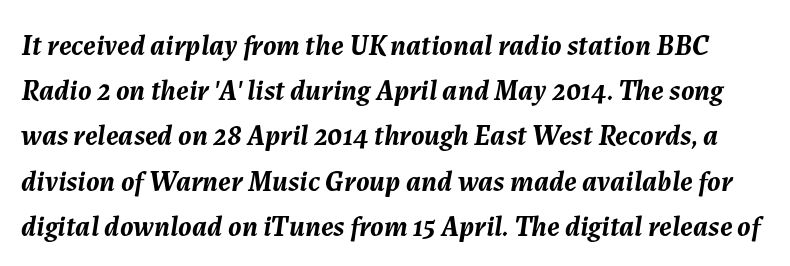
One glance says typical: line gaps are just what's usual. In terms of weight, the rendering is a true, heavy bold. Yep, that's italic — everything's leaning. Proportional: the letters do not fall into vertical columns. Characters follow at the spacing the type designer built in. The area under the type is left untouched.
